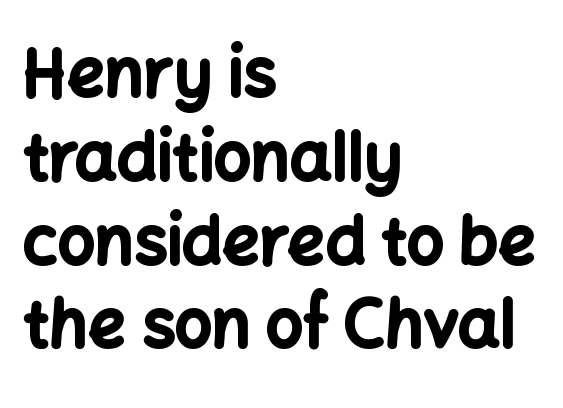
Q: Is the text bold? A: Yes.
Q: Is the text italic (slanted)? A: No, it is upright.
Q: Is the typeface a serif or a sans-serif typeface? A: Sans-serif.
Q: Is the text underlined? A: No.
Q: How is the paragraph aligned? A: Left-aligned.
Q: Is the spacing between letters normal or unusually wide? A: Normal.
Q: Is the spacing between lines tight, normal or loose? A: Normal.
Q: Width (condensed, normal, or wide)? A: Normal.
Q: Stroke contrast? A: Low.
Q: x-height? A: Medium.
Q: Monospaced? A: No.
